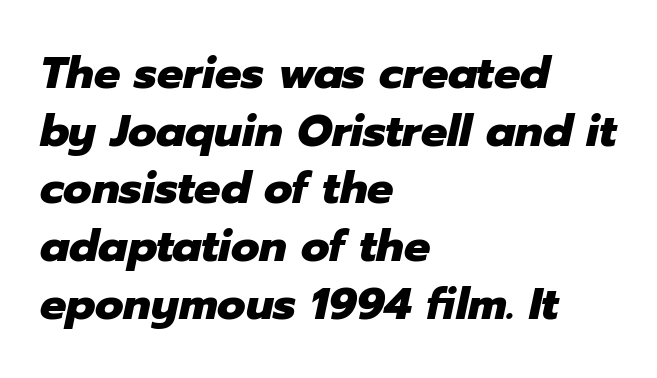
The image shows 44 px heavy type, italic (leaning right); set left-aligned, normal line spacing (1.31x), normal letter spacing, not underlined; low stroke contrast and a medium x-height.
